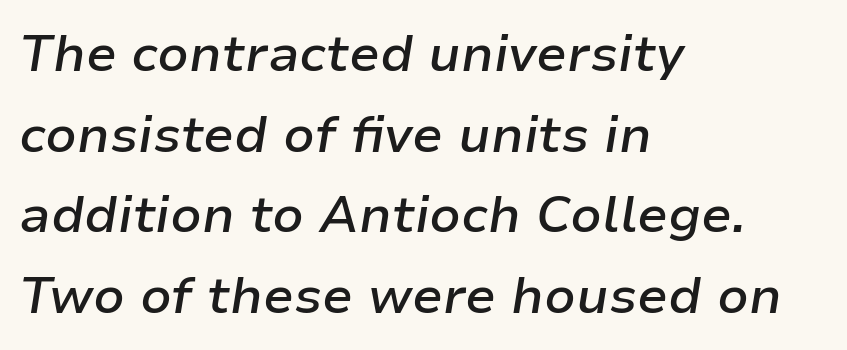
{"italic": "yes", "lean": "right", "slant_degrees": 9, "bold": "semi", "weight": "semibold", "width": "normal", "stroke_contrast": "low", "x_height": "medium", "monospaced": "no", "underline": "no", "align": "left", "line_spacing": "normal", "line_spacing_ratio": 1.58, "letter_spacing": "normal", "letter_spacing_em": 0.0, "glyph_px": 51}
